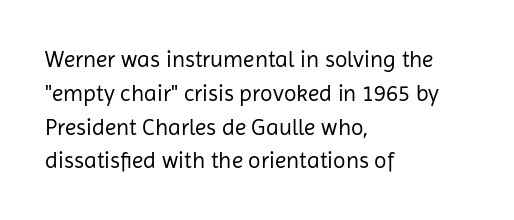
Just letters on the line, the space beneath them empty. Evenly set lines give the paragraph a standard silhouette. Heft: none added — not bold. Notice how the passage keeps a crisp vertical edge on the left only. No extra tracking has been applied to these lines. A roman cut, with each character standing at attention.
